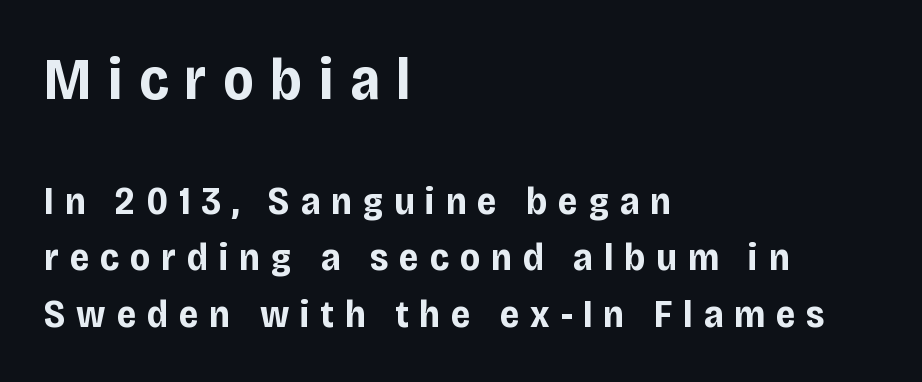
{"serif": "no", "italic": "no", "bold": "yes", "weight": "bold", "width": "condensed", "stroke_contrast": "low", "x_height": "large", "monospaced": "no", "underline": "no", "align": "left", "line_spacing": "normal", "line_spacing_ratio": 1.45, "letter_spacing": "wide", "letter_spacing_em": 0.28, "larger_block": "first", "size_ratio": 1.51, "glyph_px": 59}
